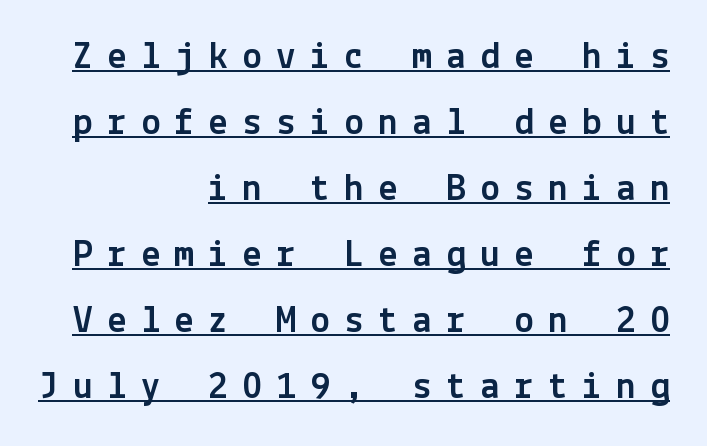
{"serif": "no", "italic": "no", "width": "normal", "x_height": "medium", "underline": "yes", "align": "right", "line_spacing": "normal", "line_spacing_ratio": 1.69, "letter_spacing": "wide", "letter_spacing_em": 0.37, "glyph_px": 39}
